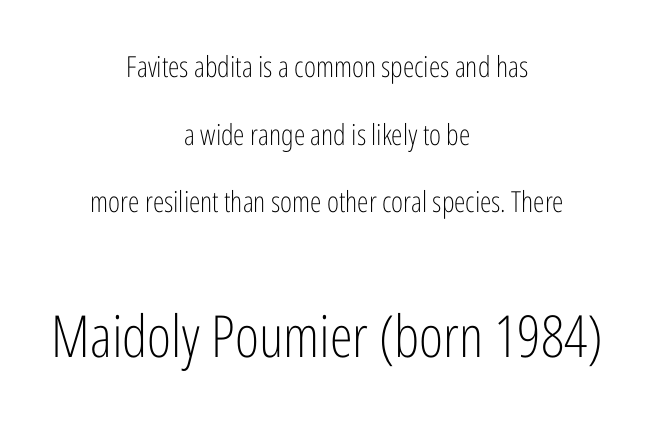
{"serif": "no", "italic": "no", "bold": "no", "weight": "light", "width": "condensed", "stroke_contrast": "low", "x_height": "medium", "monospaced": "no", "underline": "no", "align": "center", "line_spacing": "loose", "line_spacing_ratio": 2.33, "letter_spacing": "normal", "letter_spacing_em": 0.0, "larger_block": "second", "size_ratio": 2.0, "glyph_px": 58}
